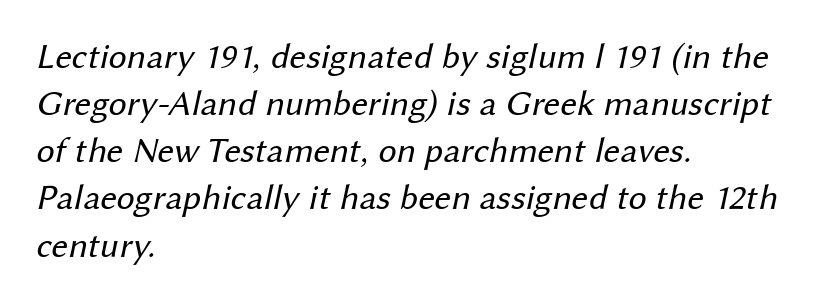
{"serif": "no", "bold": "no", "weight": "regular", "width": "normal", "stroke_contrast": "medium", "x_height": "medium", "monospaced": "no", "underline": "no", "align": "left", "line_spacing": "normal", "line_spacing_ratio": 1.31, "letter_spacing": "normal", "letter_spacing_em": 0.0, "glyph_px": 36}
